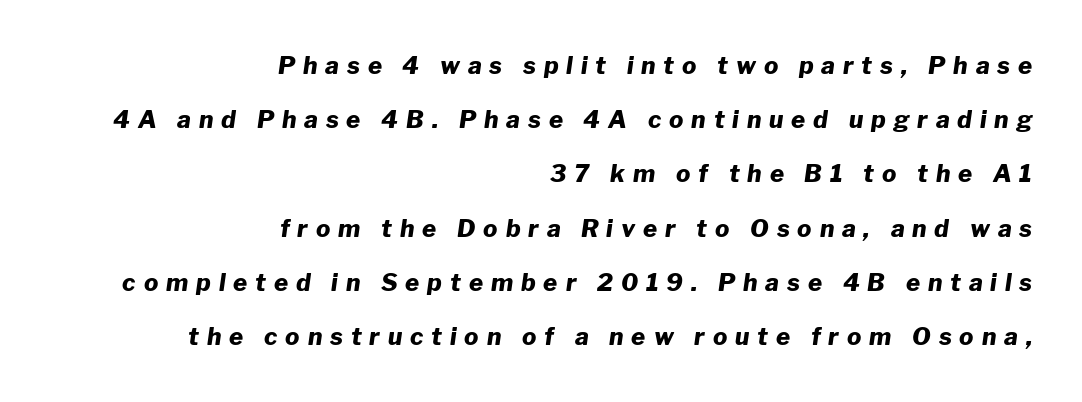
{"italic": "yes", "lean": "right", "slant_degrees": 8, "bold": "yes", "underline": "no", "align": "right", "line_spacing": "loose", "line_spacing_ratio": 2.26, "letter_spacing": "wide", "letter_spacing_em": 0.33, "glyph_px": 24}
